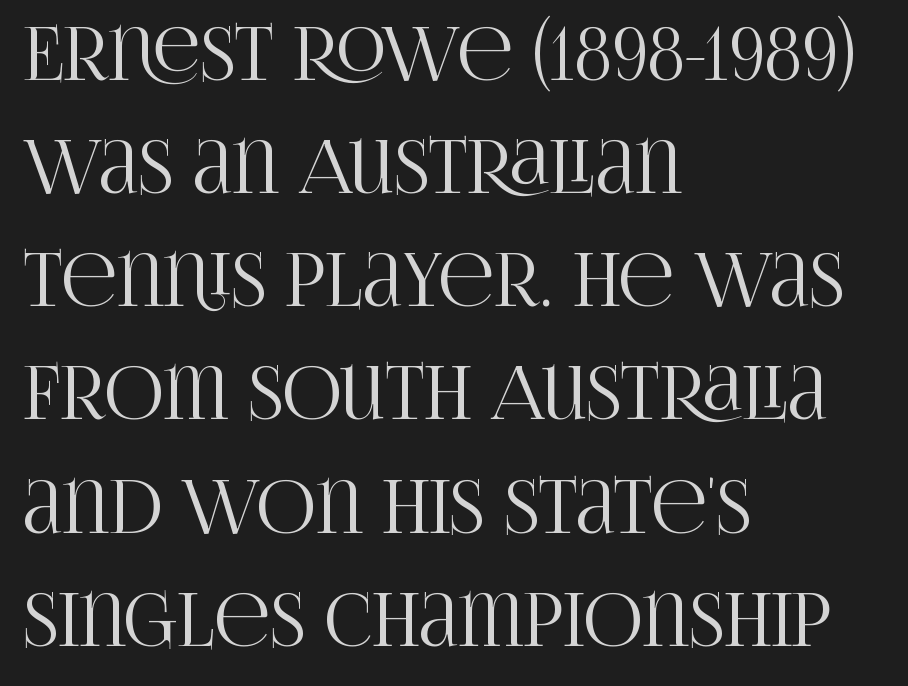
Q: Is the text italic (slanted)? A: No, it is upright.
Q: Is the typeface a serif or a sans-serif typeface? A: Serif.
Q: Is the text underlined? A: No.
Q: How is the paragraph aligned? A: Left-aligned.
Q: Is the spacing between letters normal or unusually wide? A: Normal.
Q: Is the spacing between lines tight, normal or loose? A: Normal.
Q: Width (condensed, normal, or wide)? A: Condensed.
Q: Stroke contrast? A: High.
Q: x-height? A: Large.
Q: Monospaced? A: No.
